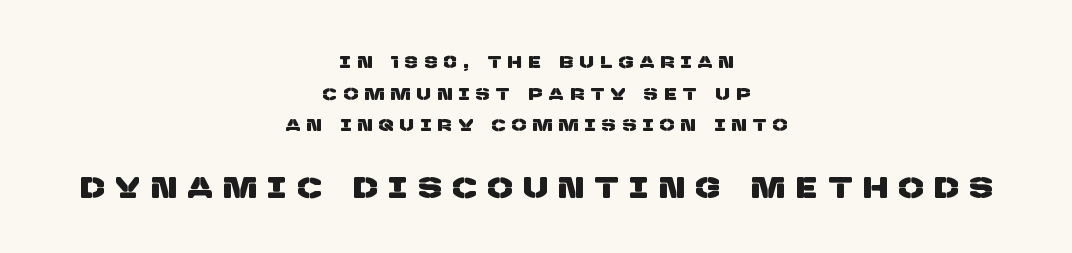
Q: Is the typeface a serif or a sans-serif typeface? A: Sans-serif.
Q: Is the text underlined? A: No.
Q: How is the paragraph aligned? A: Centered.
Q: Is the spacing between letters normal or unusually wide? A: Unusually wide.
Q: Which block of text is set in a larger size, the first (top) or the second (bottom)? A: The second (bottom) one.
Q: Width (condensed, normal, or wide)? A: Normal.
Q: Stroke contrast? A: Low.
Q: x-height? A: Large.
Q: Monospaced? A: No.
